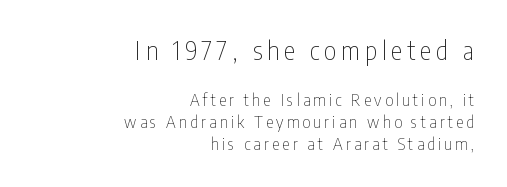
Larger block? The one above; the one below is distinctly smaller. Layout note: lines flush right. The weight would be labelled regular, book, light, or lighter still. The specimen omits any rule beneath the text block's lines.
